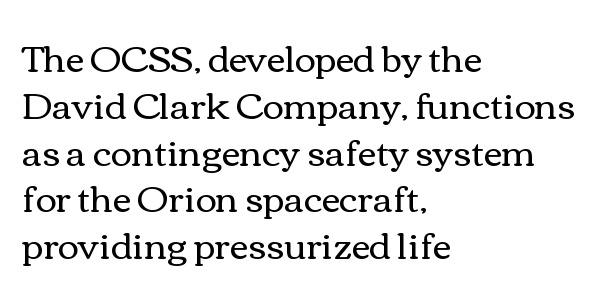
Q: Is the text bold? A: No.
Q: Is the text italic (slanted)? A: No, it is upright.
Q: Is the text underlined? A: No.
Q: How is the paragraph aligned? A: Left-aligned.
Q: Is the spacing between letters normal or unusually wide? A: Normal.
Q: Is the spacing between lines tight, normal or loose? A: Normal.
Q: Width (condensed, normal, or wide)? A: Wide.
Q: x-height? A: Medium.
Q: Monospaced? A: No.
